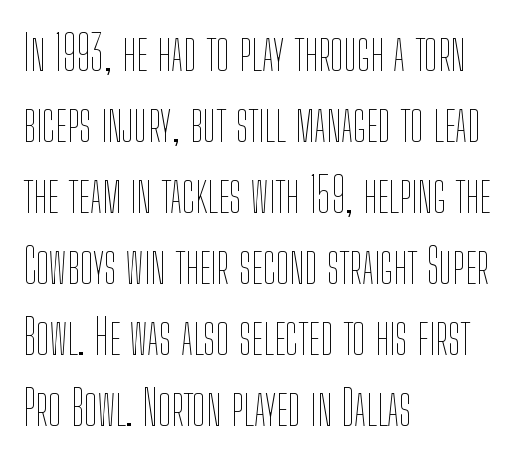
{"italic": "no", "bold": "no", "weight": "thin", "width": "condensed", "stroke_contrast": "low", "x_height": "medium", "monospaced": "no", "underline": "no", "align": "left", "line_spacing": "normal", "line_spacing_ratio": 1.48, "letter_spacing": "normal", "letter_spacing_em": 0.0, "glyph_px": 48}
